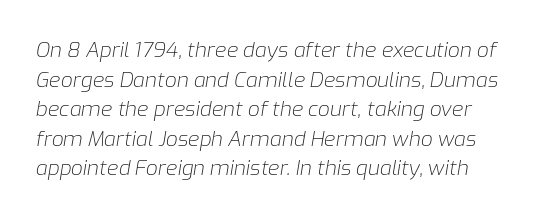
The image shows 21 px text type, italic (leaning right); set normal line spacing (1.41x), normal letter spacing, not underlined.
